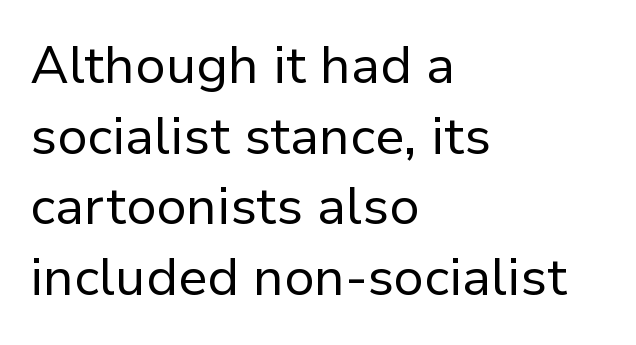
The image shows 52 px regular-weight sans-serif type, upright; set left-aligned, normal line spacing (1.36x), normal letter spacing, not underlined; low stroke contrast and a medium x-height.
